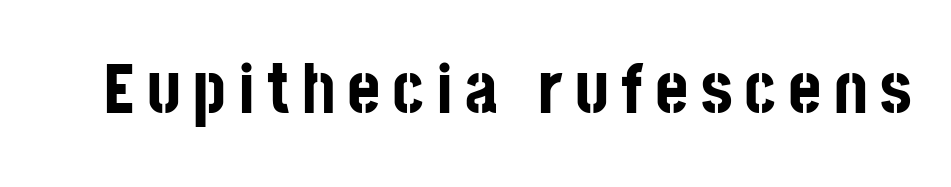
Q: Is the text bold? A: Yes.
Q: Is the text italic (slanted)? A: No, it is upright.
Q: Is the typeface a serif or a sans-serif typeface? A: Sans-serif.
Q: Is the text underlined? A: No.
Q: Width (condensed, normal, or wide)? A: Condensed.
Q: Stroke contrast? A: Low.
Q: x-height? A: Large.
Q: Monospaced? A: No.
